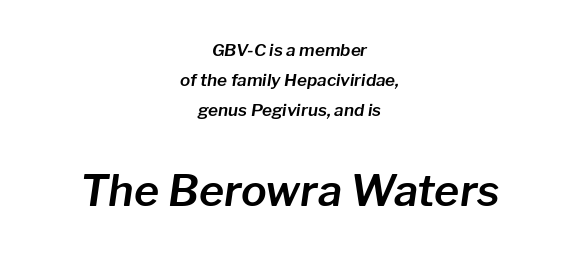
The image shows 43 px text type, italic (leaning right); set centered, line spacing 1.77x, normal letter spacing, not underlined; the second (bottom) block is 2.53x larger; low stroke contrast and a medium x-height.
